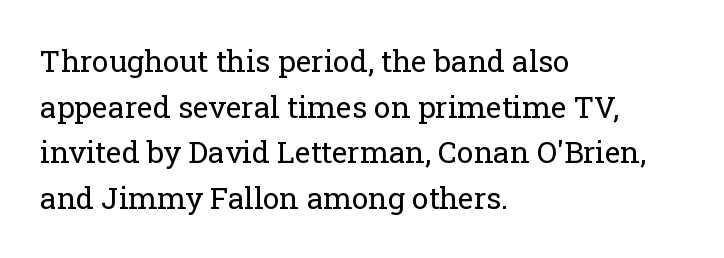
Left-aligned paragraph, ragged on the right. Little horizontal feet cap the strokes, marking this as serif type. Letters rest on an invisible, unmarked baseline. Nope, not italic — everything's standing straight. The rendering uses natural spacing where letterforms have individual widths.
